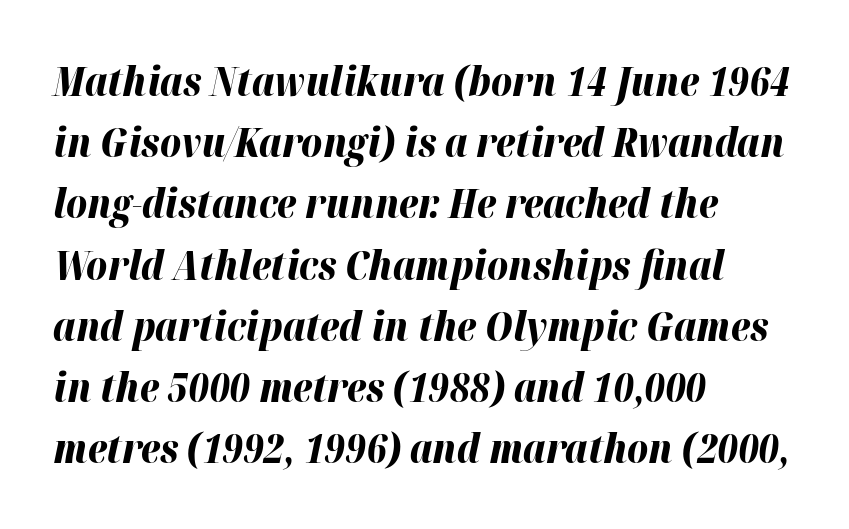
Q: Is the text bold? A: Yes.
Q: Is the text italic (slanted)? A: Yes, it leans right by about 12 degrees.
Q: Is the text underlined? A: No.
Q: How is the paragraph aligned? A: Left-aligned.
Q: Is the spacing between letters normal or unusually wide? A: Normal.
Q: Is the spacing between lines tight, normal or loose? A: Normal.
Q: Width (condensed, normal, or wide)? A: Normal.
Q: Stroke contrast? A: High.
Q: x-height? A: Medium.
Q: Monospaced? A: No.
